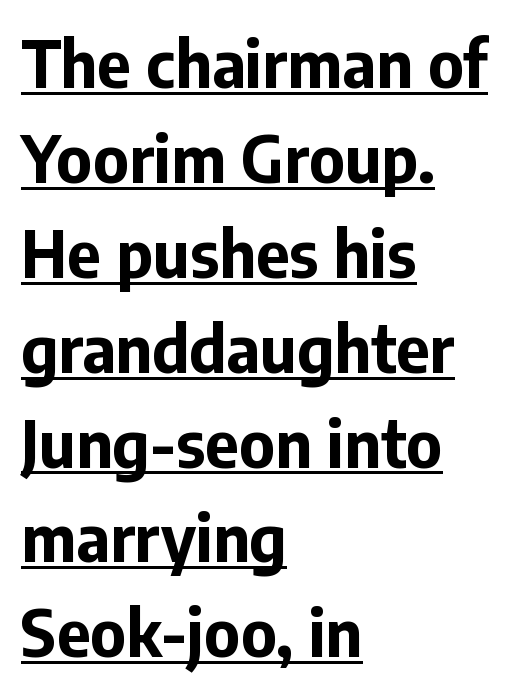
{"serif": "no", "italic": "no", "bold": "yes", "weight": "bold", "width": "normal", "stroke_contrast": "low", "x_height": "medium", "monospaced": "no", "underline": "yes", "align": "left", "line_spacing": "normal", "line_spacing_ratio": 1.46, "letter_spacing": "normal", "letter_spacing_em": 0.0, "glyph_px": 65}
